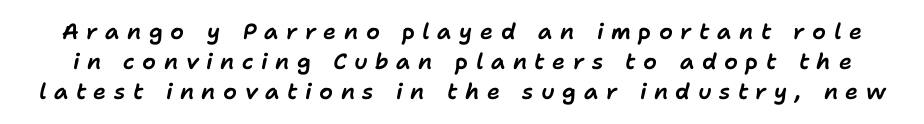
{"italic": "yes", "lean": "right", "slant_degrees": 11, "underline": "no", "line_spacing": "normal", "line_spacing_ratio": 1.37, "letter_spacing": "wide", "letter_spacing_em": 0.34, "glyph_px": 22}
